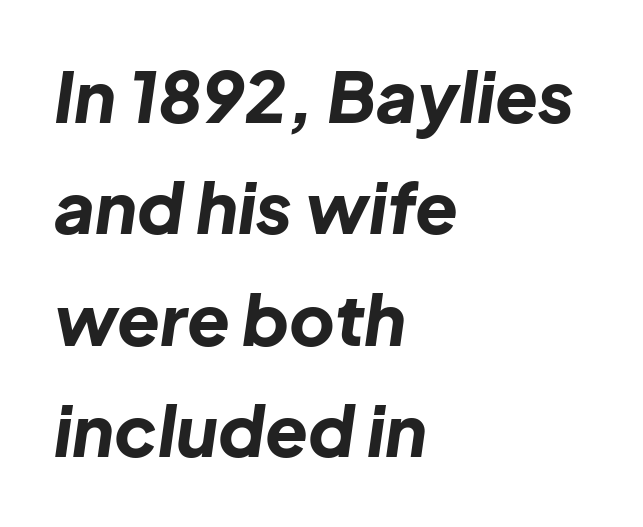
Compared with ordinary roman type, these characters are visibly tilted. The lines sit at an ordinary, default distance from one another. There is no visible air inserted between adjacent glyphs. As a designer I'd log this as weight 700, bold.
